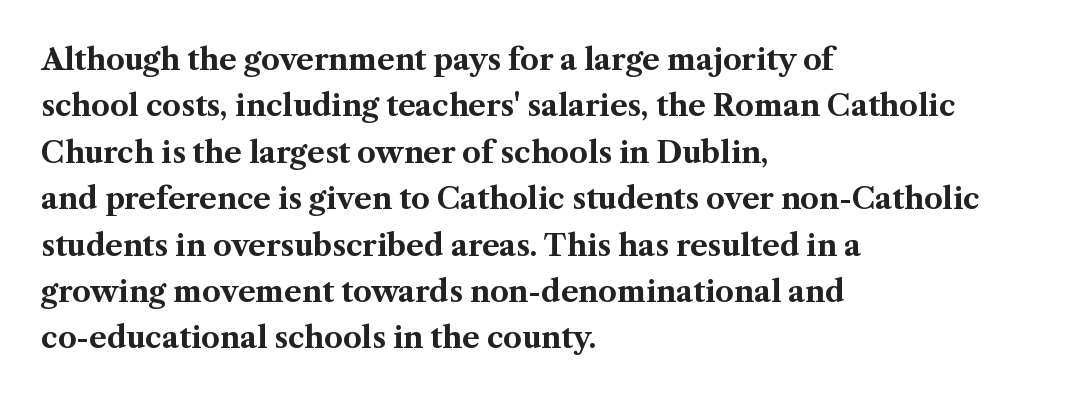
The image shows 29 px bold serif type, upright; set left-aligned, normal line spacing (1.6x), normal letter spacing, not underlined; medium stroke contrast and a medium x-height.
